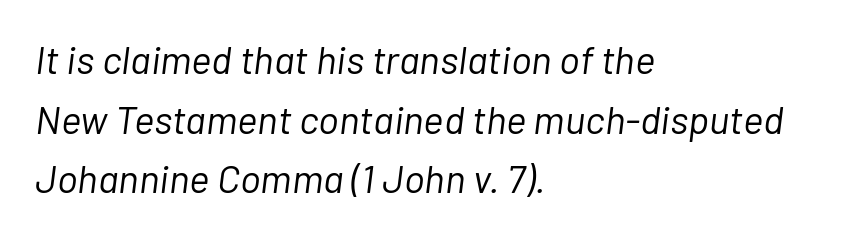
{"italic": "yes", "lean": "right", "slant_degrees": 7, "bold": "no", "weight": "light", "width": "normal", "stroke_contrast": "low", "x_height": "medium", "monospaced": "no", "underline": "no", "align": "left", "line_spacing": "normal", "line_spacing_ratio": 1.53, "letter_spacing": "normal", "letter_spacing_em": 0.0, "glyph_px": 39}
